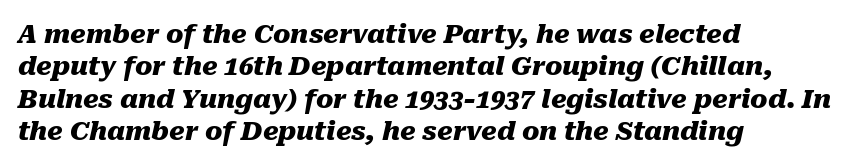
Q: Is the text bold? A: Yes.
Q: Is the text italic (slanted)? A: Yes, it leans right by about 10 degrees.
Q: Is the text underlined? A: No.
Q: How is the paragraph aligned? A: Left-aligned.
Q: Is the spacing between letters normal or unusually wide? A: Normal.
Q: Is the spacing between lines tight, normal or loose? A: Normal.
